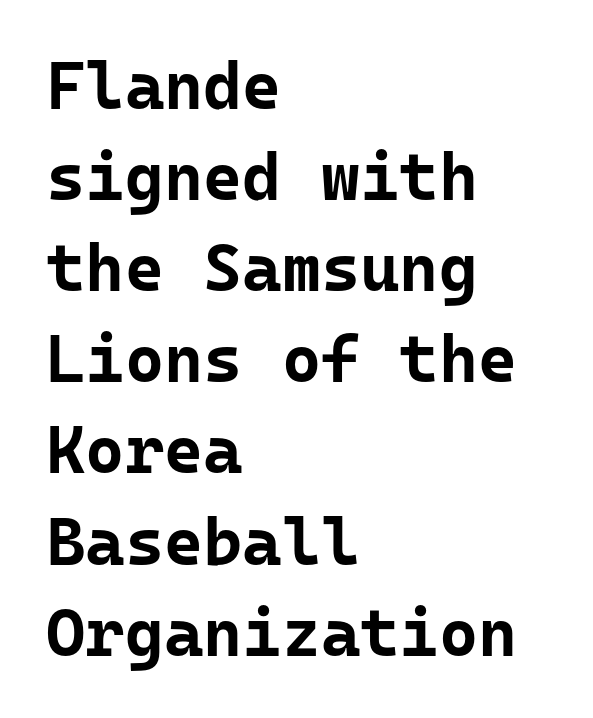
Q: Is the text bold? A: Yes.
Q: Is the text italic (slanted)? A: No, it is upright.
Q: Is the typeface a serif or a sans-serif typeface? A: Sans-serif.
Q: Is the text underlined? A: No.
Q: How is the paragraph aligned? A: Left-aligned.
Q: Is the spacing between letters normal or unusually wide? A: Normal.
Q: Is the spacing between lines tight, normal or loose? A: Normal.
Q: Width (condensed, normal, or wide)? A: Normal.
Q: Stroke contrast? A: Low.
Q: x-height? A: Medium.
